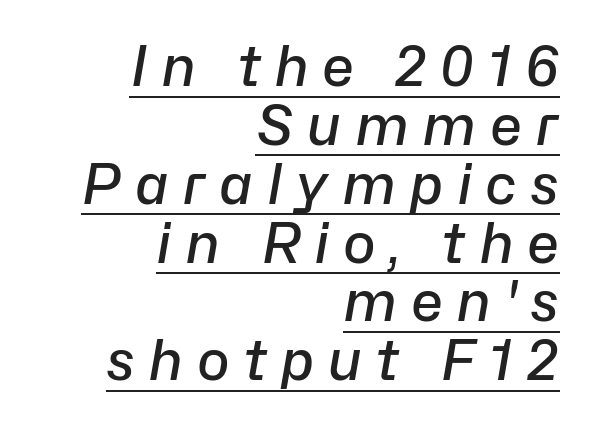
{"italic": "yes", "lean": "right", "slant_degrees": 10, "bold": "semi", "weight": "semibold", "width": "normal", "stroke_contrast": "low", "x_height": "medium", "monospaced": "no", "underline": "yes", "align": "right", "line_spacing": "tight", "line_spacing_ratio": 1.07, "letter_spacing": "wide", "letter_spacing_em": 0.24, "glyph_px": 55}
